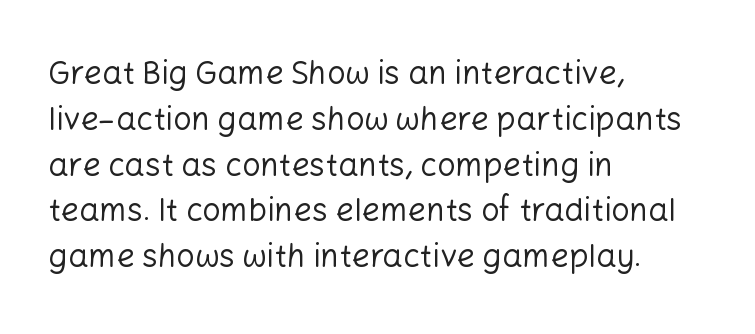
{"serif": "no", "italic": "no", "bold": "no", "weight": "regular", "width": "normal", "stroke_contrast": "low", "x_height": "medium", "monospaced": "no", "underline": "no", "align": "left", "line_spacing": "normal", "line_spacing_ratio": 1.43, "letter_spacing": "normal", "letter_spacing_em": 0.0, "glyph_px": 32}
